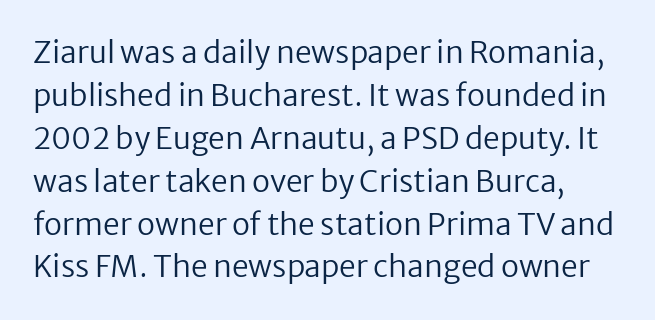
Q: Is the text bold? A: No.
Q: Is the text italic (slanted)? A: No, it is upright.
Q: Is the typeface a serif or a sans-serif typeface? A: Sans-serif.
Q: Is the text underlined? A: No.
Q: Is the spacing between letters normal or unusually wide? A: Normal.
Q: Is the spacing between lines tight, normal or loose? A: Normal.
Q: Width (condensed, normal, or wide)? A: Normal.
Q: Stroke contrast? A: Low.
Q: x-height? A: Medium.
Q: Monospaced? A: No.
